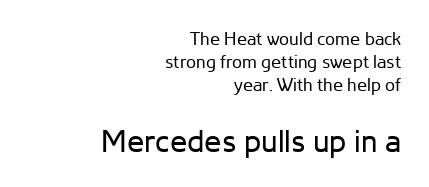
{"serif": "no", "italic": "no", "bold": "no", "weight": "regular", "width": "normal", "stroke_contrast": "low", "x_height": "medium", "monospaced": "no", "underline": "no", "align": "right", "line_spacing": "normal", "line_spacing_ratio": 1.28, "letter_spacing": "normal", "letter_spacing_em": 0.0, "larger_block": "second", "size_ratio": 1.72, "glyph_px": 31}
